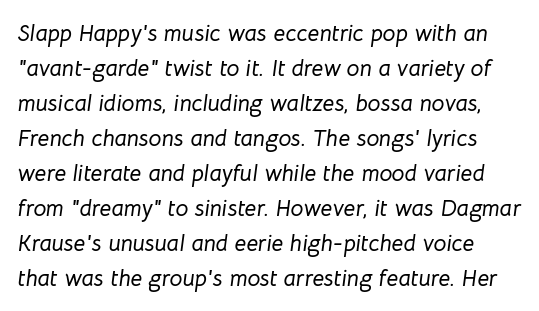
The image shows 23 px text type, italic (leaning right); set normal line spacing (1.52x), normal letter spacing, not underlined.
